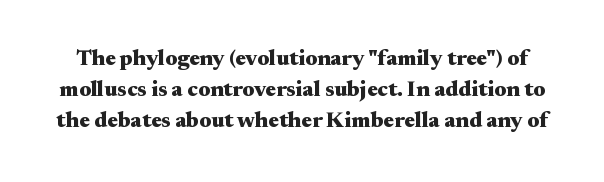
The image shows 22 px bold type, upright; set normal line spacing (1.42x), normal letter spacing, not underlined.
